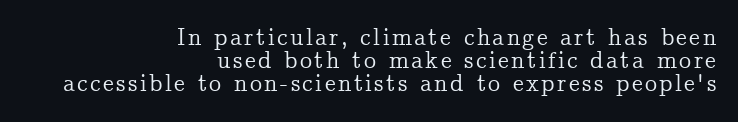
Italic? Not at all — the glyphs are vertical. Reading down the block, your eye finds every line finishing at a fixed right position. Honestly, there is no underline to notice here at all. Whoever set this chose condensed vertical rhythm over breathing room.
